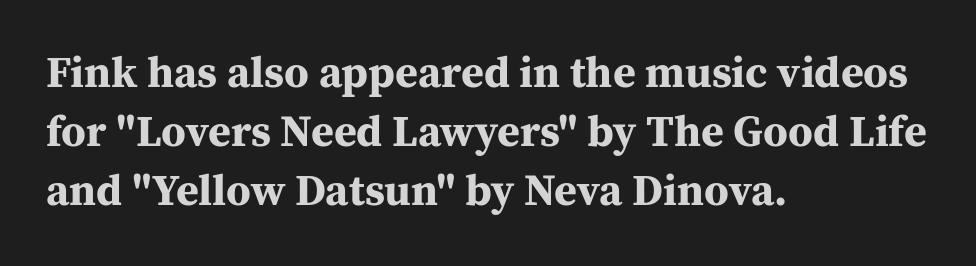
The image shows 44 px bold serif type, upright; set left-aligned, normal line spacing (1.34x), normal letter spacing, not underlined; medium stroke contrast and a medium x-height.
